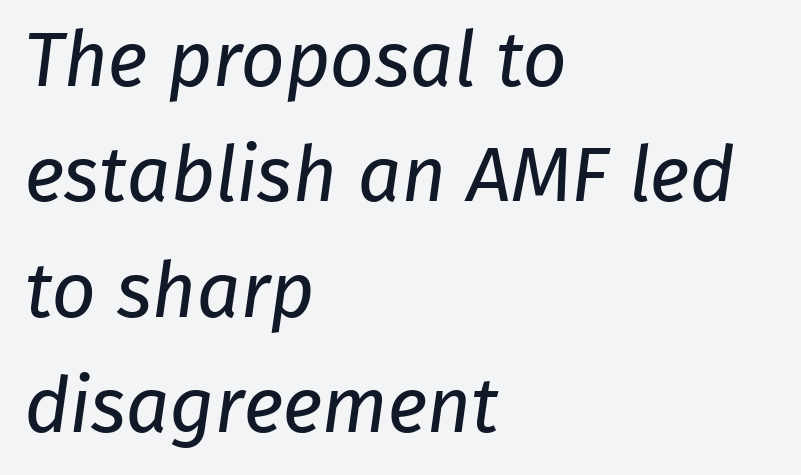
The image shows 77 px regular-weight sans-serif type; set left-aligned, normal line spacing (1.5x), normal letter spacing, not underlined; low stroke contrast and a medium x-height.
